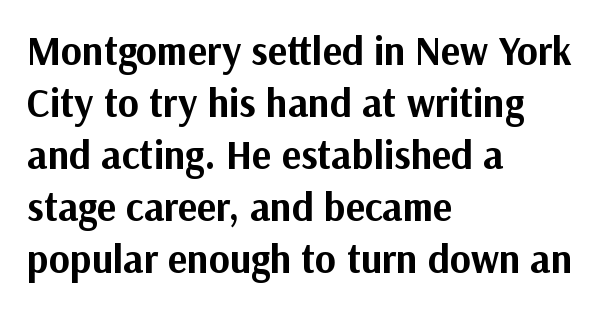
Q: Is the text bold? A: Yes.
Q: Is the text italic (slanted)? A: No, it is upright.
Q: Is the typeface a serif or a sans-serif typeface? A: Sans-serif.
Q: Is the text underlined? A: No.
Q: How is the paragraph aligned? A: Left-aligned.
Q: Is the spacing between letters normal or unusually wide? A: Normal.
Q: Is the spacing between lines tight, normal or loose? A: Normal.
Q: Width (condensed, normal, or wide)? A: Normal.
Q: Stroke contrast? A: Medium.
Q: x-height? A: Medium.
Q: Monospaced? A: No.
